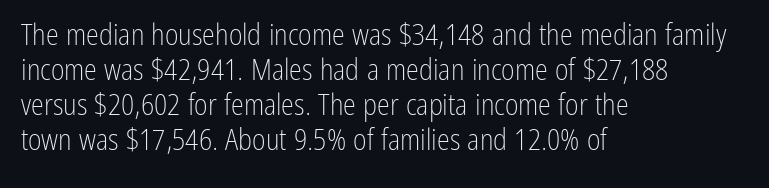
The image shows 29 px light, condensed sans-serif type, upright; set left-aligned, line spacing 1.21x, normal letter spacing, not underlined; low stroke contrast and a medium x-height.
